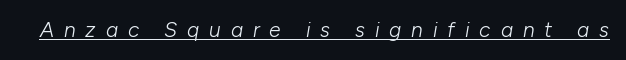
Someone cranked the tracking dial way up on this one. Every character sits at an angle, as italics do. Stems and bowls with no extra thickness — not bold. You can see a thin bar hugging the bottom of the glyphs.
